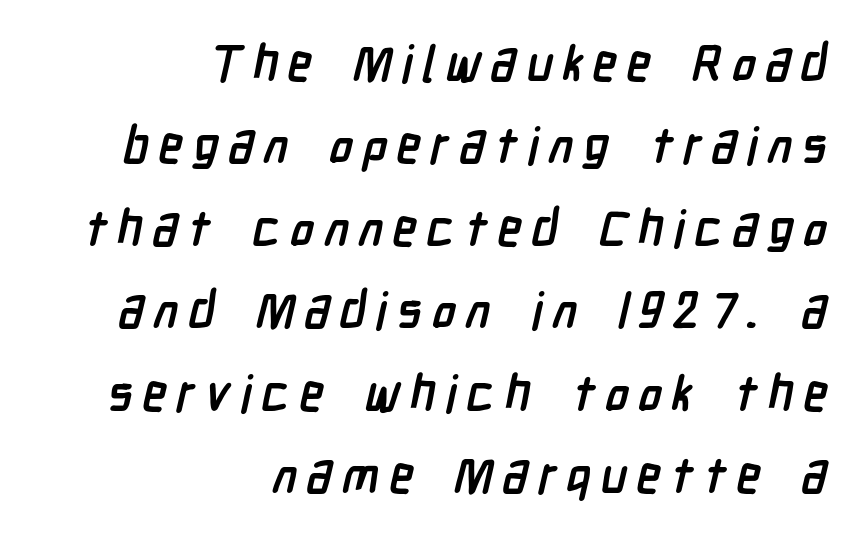
Q: Is the text bold? A: Yes.
Q: Is the typeface a serif or a sans-serif typeface? A: Sans-serif.
Q: Is the text underlined? A: No.
Q: How is the paragraph aligned? A: Right-aligned.
Q: Is the spacing between lines tight, normal or loose? A: Normal.
Q: Width (condensed, normal, or wide)? A: Condensed.
Q: Stroke contrast? A: Low.
Q: x-height? A: Medium.
Q: Monospaced? A: No.
